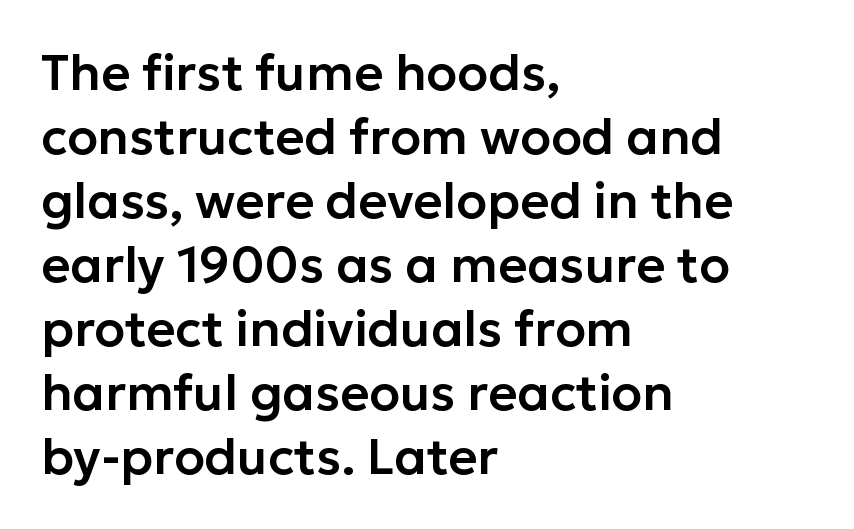
{"serif": "no", "italic": "no", "width": "normal", "stroke_contrast": "low", "x_height": "medium", "monospaced": "no", "underline": "no", "align": "left", "line_spacing": "normal", "line_spacing_ratio": 1.28, "letter_spacing": "normal", "letter_spacing_em": 0.0, "glyph_px": 50}
